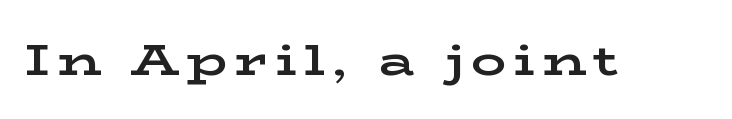
Classification — serif. Type without underlining. The passage shown is typed in a proportional face where columns would drift. Heavy, bold letterforms. In terms of posture, this sample is upright.
